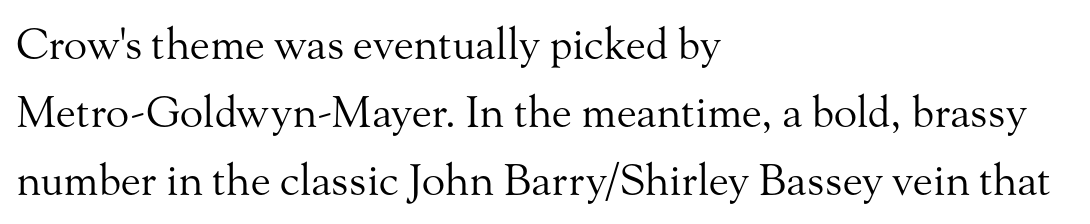
Q: Is the text bold? A: No.
Q: Is the text italic (slanted)? A: No, it is upright.
Q: Is the typeface a serif or a sans-serif typeface? A: Serif.
Q: Is the text underlined? A: No.
Q: How is the paragraph aligned? A: Left-aligned.
Q: Is the spacing between letters normal or unusually wide? A: Normal.
Q: Is the spacing between lines tight, normal or loose? A: Normal.
Q: Width (condensed, normal, or wide)? A: Normal.
Q: Stroke contrast? A: Medium.
Q: x-height? A: Small.
Q: Monospaced? A: No.
